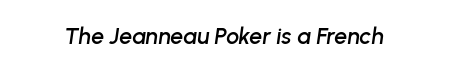
Q: Is the text italic (slanted)? A: Yes, it leans right by about 8 degrees.
Q: Is the text underlined? A: No.
Q: Is the spacing between letters normal or unusually wide? A: Normal.
